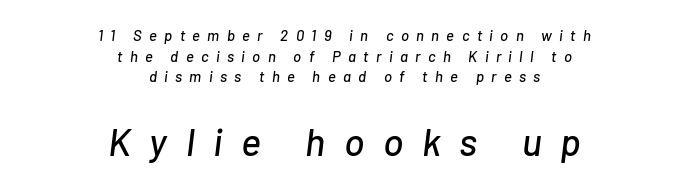
{"italic": "yes", "lean": "right", "slant_degrees": 7, "width": "normal", "stroke_contrast": "low", "x_height": "medium", "monospaced": "no", "underline": "no", "align": "center", "line_spacing": "normal", "line_spacing_ratio": 1.38, "letter_spacing": "wide", "letter_spacing_em": 0.49, "larger_block": "second", "size_ratio": 2.53, "glyph_px": 38}
